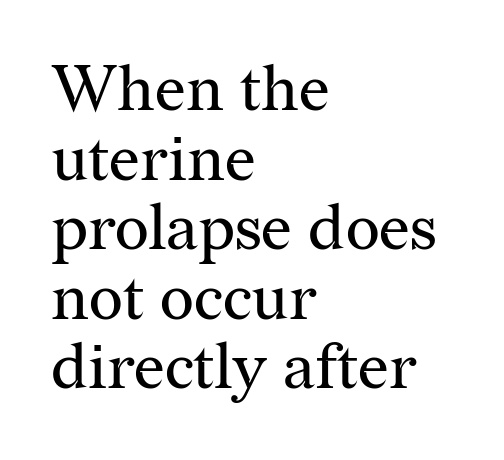
{"serif": "yes", "italic": "no", "bold": "no", "weight": "regular", "width": "normal", "stroke_contrast": "medium", "x_height": "medium", "monospaced": "no", "underline": "no", "align": "left", "line_spacing": "tight", "line_spacing_ratio": 1.07, "letter_spacing": "normal", "letter_spacing_em": 0.0, "glyph_px": 65}
